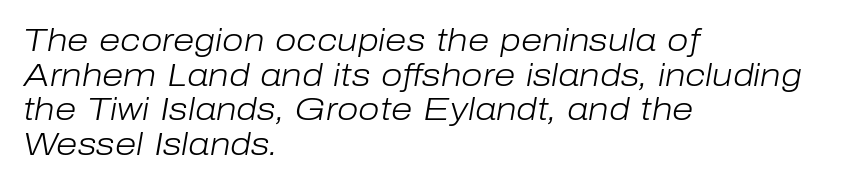
The image shows 31 px light type, italic (leaning right); set left-aligned, tight line spacing (1.12x), normal letter spacing, not underlined; low stroke contrast and a medium x-height.
